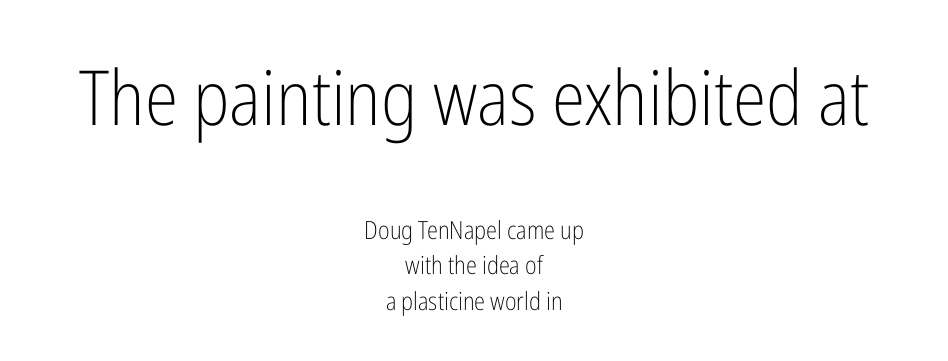
Q: Is the text bold? A: No.
Q: Is the text italic (slanted)? A: No, it is upright.
Q: Is the typeface a serif or a sans-serif typeface? A: Sans-serif.
Q: Is the text underlined? A: No.
Q: How is the paragraph aligned? A: Centered.
Q: Is the spacing between letters normal or unusually wide? A: Normal.
Q: Is the spacing between lines tight, normal or loose? A: Normal.
Q: Which block of text is set in a larger size, the first (top) or the second (bottom)? A: The first (top) one.
Q: Width (condensed, normal, or wide)? A: Condensed.
Q: Stroke contrast? A: Low.
Q: x-height? A: Medium.
Q: Monospaced? A: No.
